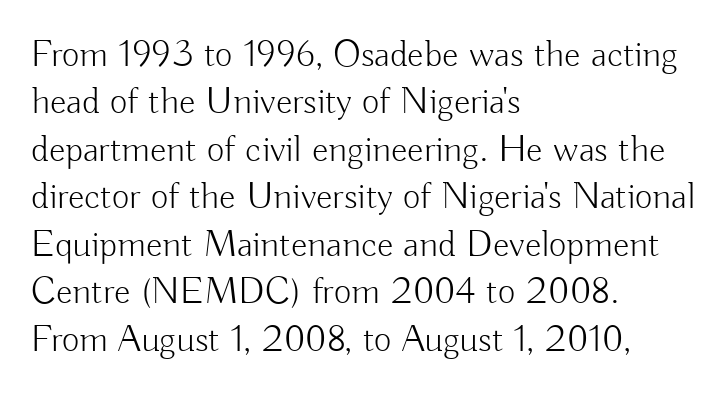
{"serif": "no", "italic": "no", "bold": "no", "weight": "light", "width": "normal", "stroke_contrast": "low", "x_height": "small", "monospaced": "no", "underline": "no", "align": "left", "line_spacing": "normal", "line_spacing_ratio": 1.25, "letter_spacing": "normal", "letter_spacing_em": 0.0, "glyph_px": 38}
